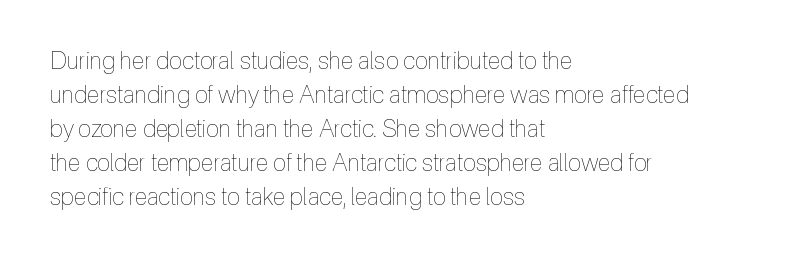
Just letters on the line, the space beneath them empty. The lines sit at an ordinary, default distance from one another. Reading down the block, your eye returns to a fixed left position each line. Think standard paragraph weight, or any step lighter than that.
